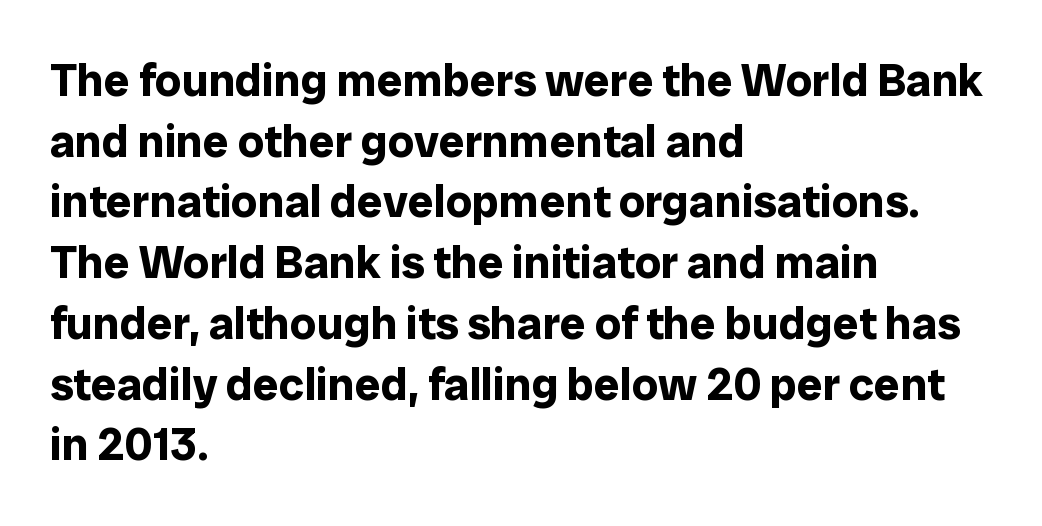
{"serif": "no", "italic": "no", "bold": "yes", "weight": "bold", "width": "normal", "stroke_contrast": "low", "x_height": "medium", "monospaced": "no", "underline": "no", "align": "left", "line_spacing": "normal", "line_spacing_ratio": 1.32, "letter_spacing": "normal", "letter_spacing_em": 0.0, "glyph_px": 46}
